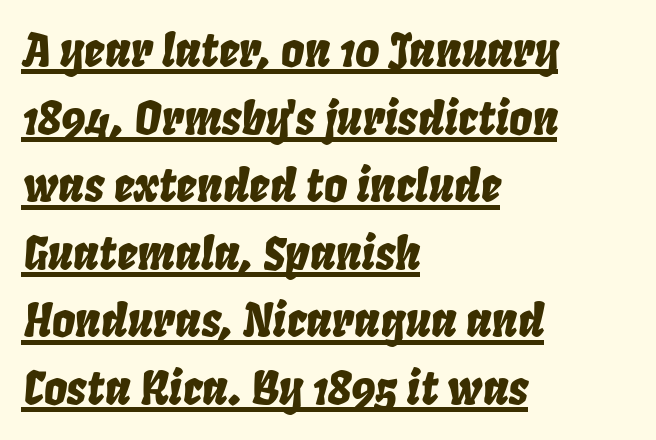
A baseline rule has been typeset under these characters. An italicized treatment has been applied to the whole sample. Visually the block forms a straight wall on the left and a jagged coastline on the right. Look at the tracking — it's just the regular setting, nothing added. Evenly set lines give the paragraph a standard silhouette.
